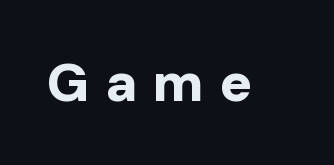
Q: Is the text bold? A: Yes.
Q: Is the text italic (slanted)? A: No, it is upright.
Q: Is the typeface a serif or a sans-serif typeface? A: Sans-serif.
Q: Is the text underlined? A: No.
Q: Is the spacing between letters normal or unusually wide? A: Unusually wide.
Q: Width (condensed, normal, or wide)? A: Normal.
Q: Stroke contrast? A: Low.
Q: x-height? A: Medium.
Q: Monospaced? A: No.
